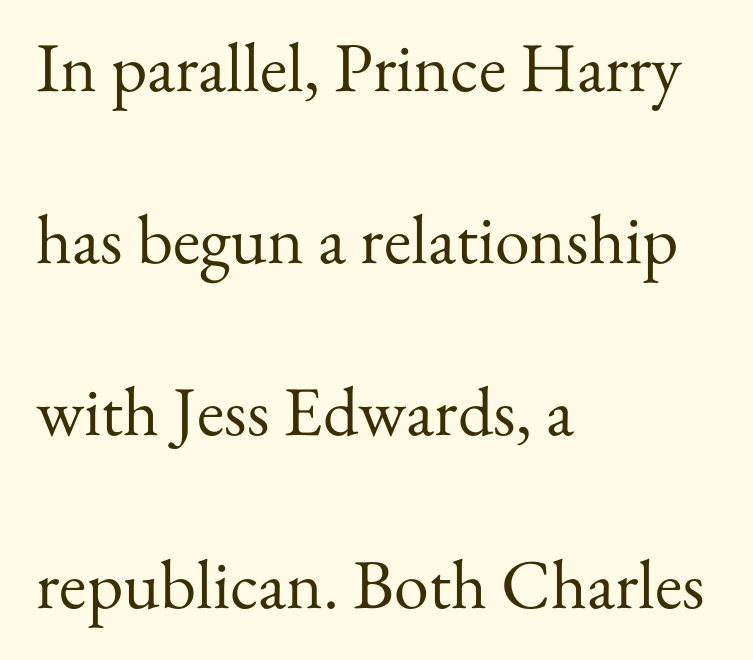
Looks like regular typesetting: each glyph gets only the width it needs. The passage shown stacks its lines with a broad gap. Nope, not italic — everything's standing straight. Nothing heavy about these letters — not bold at all. Tracking value appears to be zero — textbook default spacing. This rendering uses left alignment, leaving the right contour irregular.
